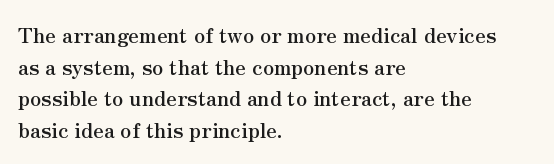
Has an underline been added? It has not. Do the letters lean? They stand straight. Notice how descenders clear the ascenders below comfortably — that's standard leading. The line texture is even and compact thanks to regular tracking.
